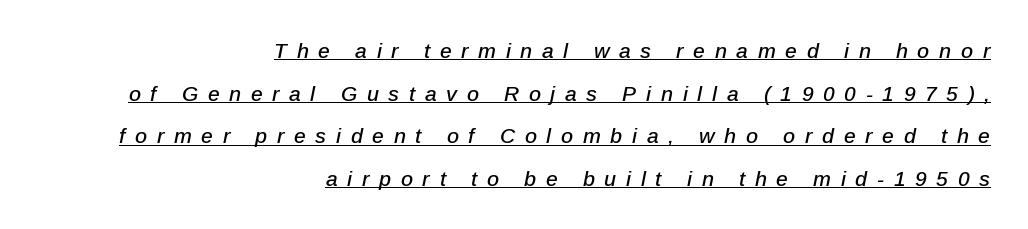
Q: Is the text italic (slanted)? A: Yes, it leans right by about 12 degrees.
Q: Is the text underlined? A: Yes.
Q: How is the paragraph aligned? A: Right-aligned.
Q: Is the spacing between letters normal or unusually wide? A: Unusually wide.
Q: Is the spacing between lines tight, normal or loose? A: Loose.
